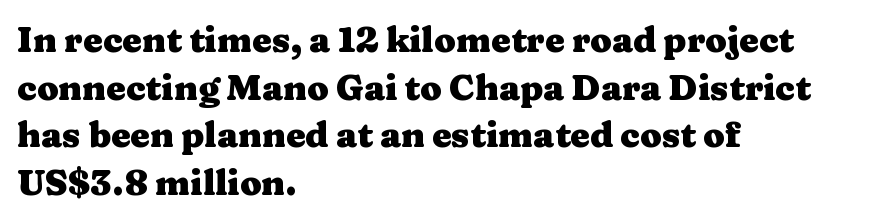
You can tell it's not italic because the verticals are truly vertical. Horizontal alignment here is leftward, the default for most running prose. The designer went with a serif here, giving each stem small feet. Honestly, the row spacing looks completely unremarkable.
